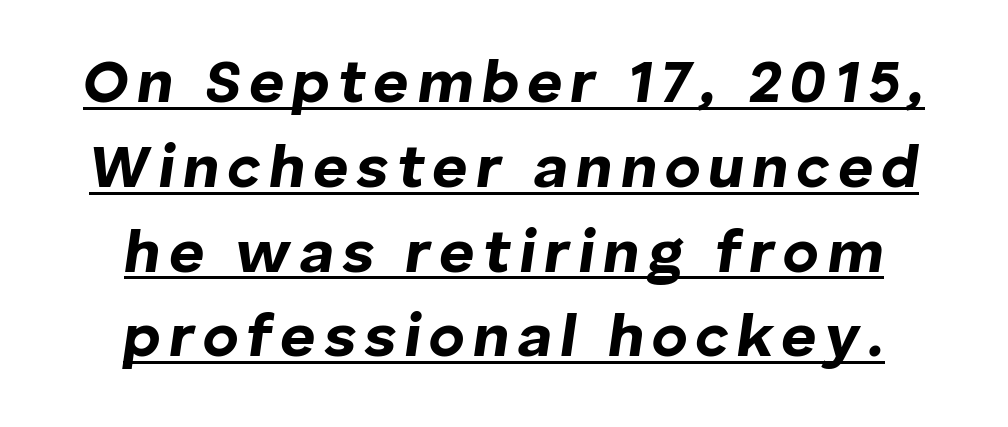
{"italic": "yes", "lean": "right", "slant_degrees": 8, "bold": "yes", "weight": "bold", "width": "normal", "stroke_contrast": "low", "x_height": "medium", "monospaced": "no", "underline": "yes", "align": "center", "line_spacing": "normal", "line_spacing_ratio": 1.39, "glyph_px": 61}
